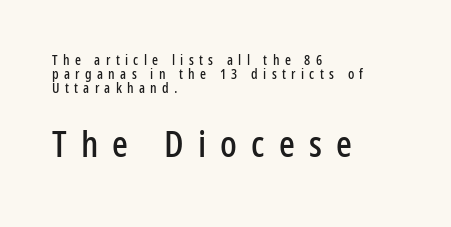
The image shows 37 px condensed sans-serif type, upright; set left-aligned, tight line spacing (1.0x), unusually wide letter spacing (+0.38 em), not underlined; the second (bottom) block is 2.64x larger; low stroke contrast and a medium x-height.
